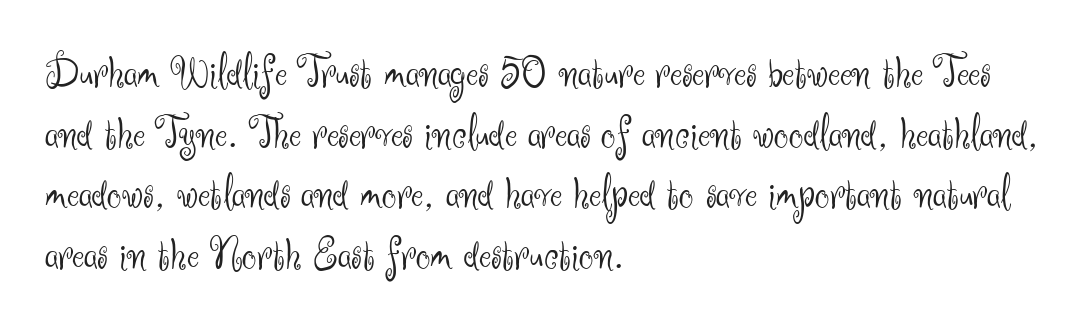
{"serif": "no", "italic": "no", "bold": "no", "weight": "light", "width": "normal", "stroke_contrast": "medium", "x_height": "small", "monospaced": "no", "underline": "no", "align": "left", "line_spacing": "normal", "line_spacing_ratio": 1.32, "letter_spacing": "normal", "letter_spacing_em": 0.0, "glyph_px": 46}
